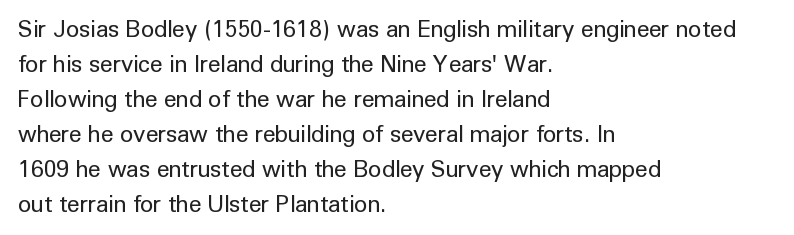
The image shows 23 px text type, upright; set left-aligned, normal line spacing (1.52x), normal letter spacing, not underlined.
